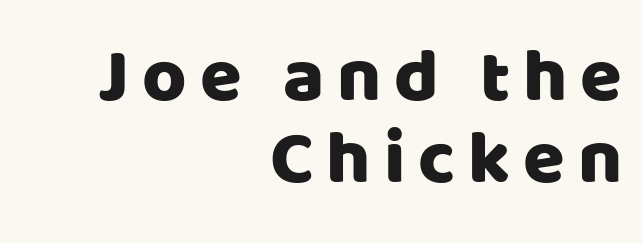
Notice how the stems are strictly vertical — no italics here. The space between consecutive lines is stingy. Notice how the passage keeps a crisp vertical edge on the right only. Do the characters align in a grid? No, the font is proportional.
